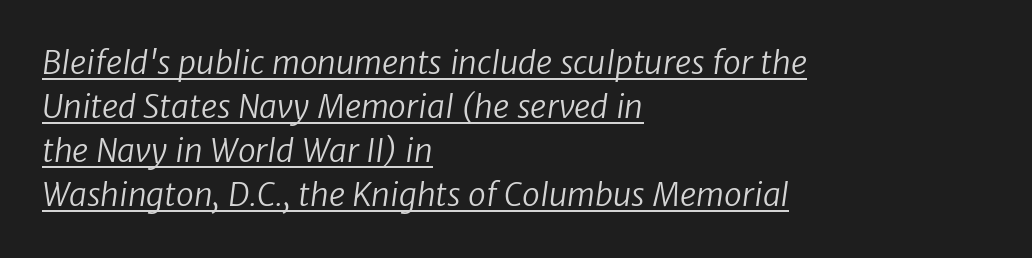
The font sits on the lighter half of the weight spectrum, regular included. This sample keeps an unexceptional amount of space between lines. The letters sit at their default tracking, neither squeezed nor spread. You could not count columns in this text — the font is proportionally spaced.
